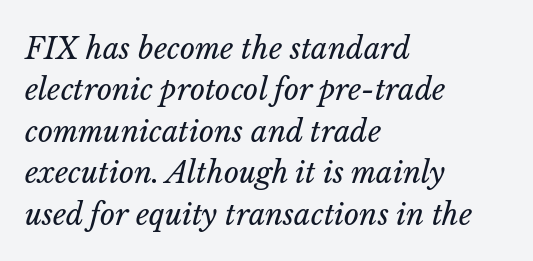
Q: Is the text bold? A: No.
Q: Is the text italic (slanted)? A: Yes, it leans right by about 14 degrees.
Q: Is the text underlined? A: No.
Q: How is the paragraph aligned? A: Left-aligned.
Q: Is the spacing between letters normal or unusually wide? A: Normal.
Q: Is the spacing between lines tight, normal or loose? A: Normal.
Q: Width (condensed, normal, or wide)? A: Normal.
Q: Stroke contrast? A: Low.
Q: x-height? A: Medium.
Q: Monospaced? A: No.
